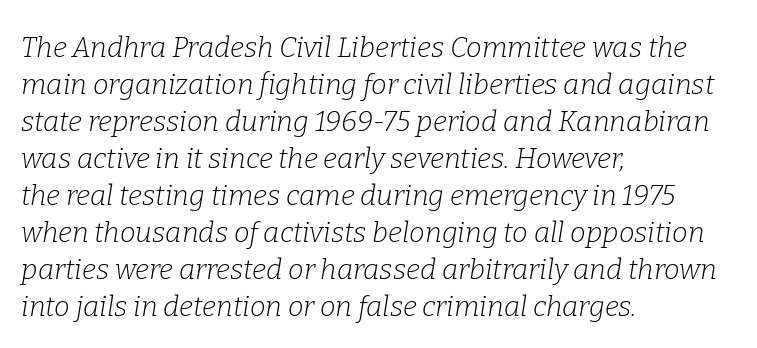
The image shows 28 px light serif type, italic (leaning right); set left-aligned, normal line spacing (1.32x), normal letter spacing, not underlined; low stroke contrast and a medium x-height.
